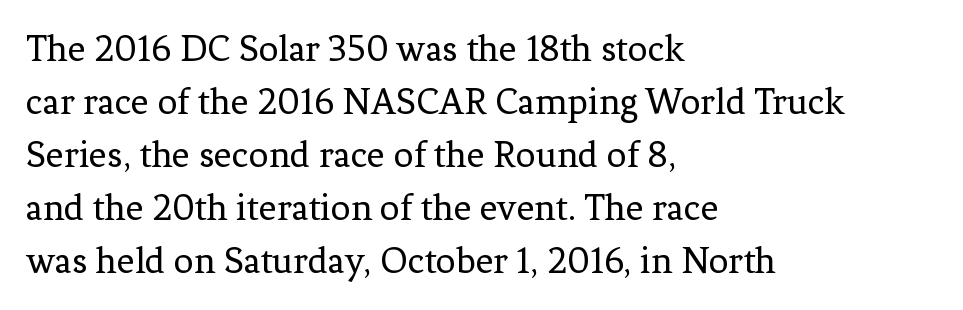
{"serif": "yes", "italic": "no", "bold": "no", "weight": "regular", "width": "normal", "stroke_contrast": "low", "x_height": "medium", "monospaced": "no", "underline": "no", "align": "left", "line_spacing": "normal", "line_spacing_ratio": 1.36, "letter_spacing": "normal", "letter_spacing_em": 0.0, "glyph_px": 39}
